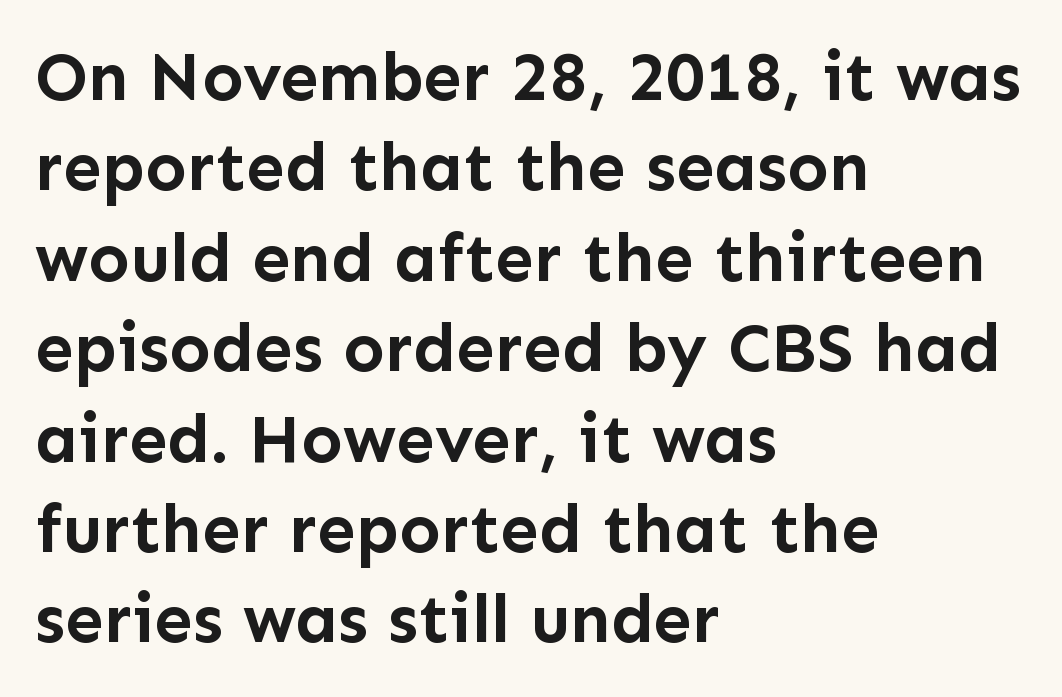
Q: Is the text bold? A: Yes.
Q: Is the text italic (slanted)? A: No, it is upright.
Q: Is the typeface a serif or a sans-serif typeface? A: Sans-serif.
Q: Is the text underlined? A: No.
Q: How is the paragraph aligned? A: Left-aligned.
Q: Is the spacing between letters normal or unusually wide? A: Normal.
Q: Is the spacing between lines tight, normal or loose? A: Normal.
Q: Width (condensed, normal, or wide)? A: Normal.
Q: Stroke contrast? A: Low.
Q: x-height? A: Medium.
Q: Monospaced? A: No.
